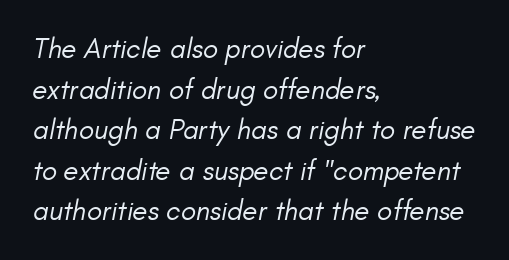
{"italic": "yes", "lean": "right", "slant_degrees": 11, "bold": "no", "weight": "regular", "width": "normal", "stroke_contrast": "low", "x_height": "small", "monospaced": "no", "underline": "no", "align": "left", "line_spacing": "normal", "line_spacing_ratio": 1.45, "letter_spacing": "normal", "letter_spacing_em": 0.0, "glyph_px": 28}
